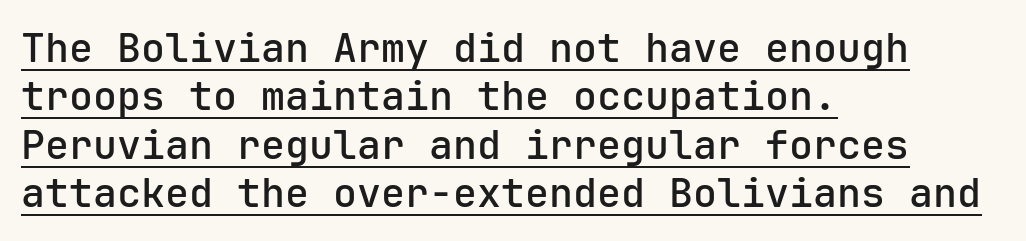
The image shows 40 px semibold sans-serif type, upright, monospaced; set left-aligned, line spacing 1.21x, normal letter spacing, underlined; low stroke contrast and a medium x-height.
